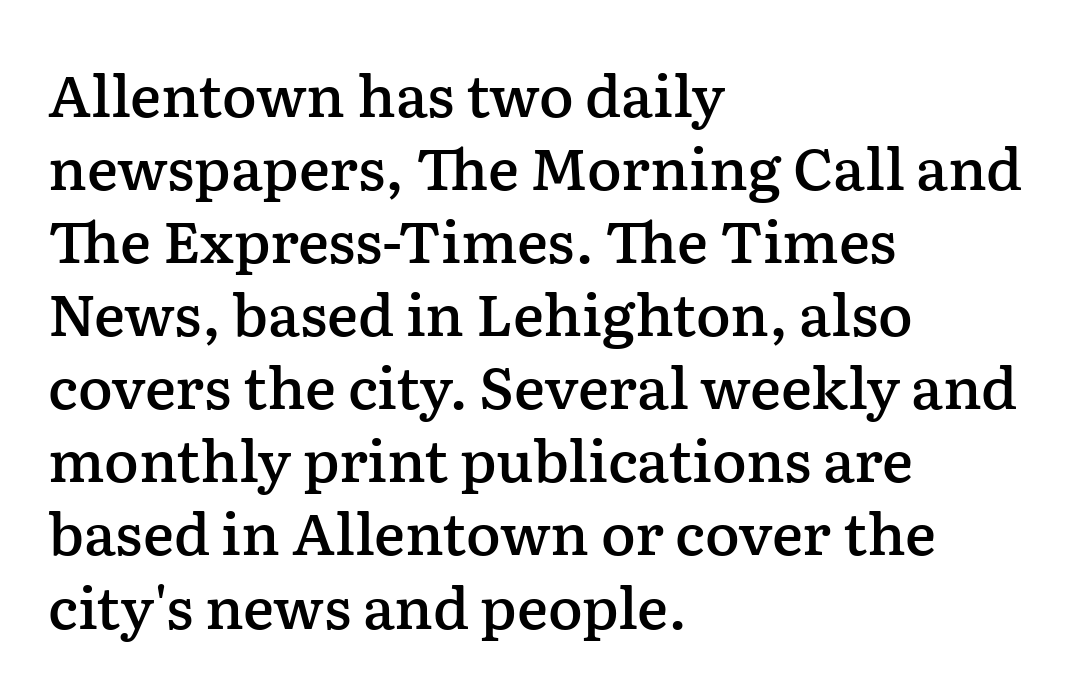
These lines stack with their left ends in a neat column. The passage shown is typed in a proportional face where columns would drift. The vertical gap from one line to the next is medium. Bare-footed words on every line.
